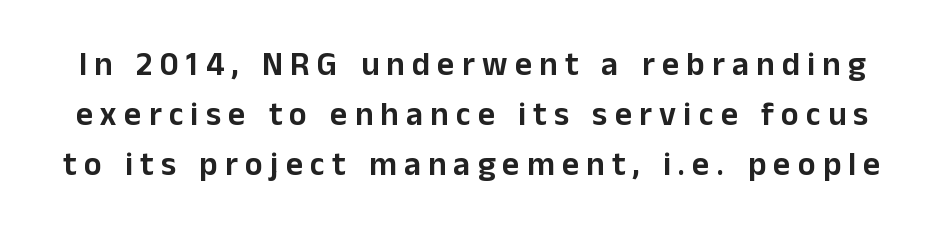
Underline: absent. When letters stand straight like this, we call the style roman or upright. Think of a printed novel: that variable character pitch is what you see here. Characters follow at a spacing far wider than the type designer built in. Horizontal bands of white between lines are of average thickness. The letters carry no serifs — their stems end cleanly without finishing strokes.
